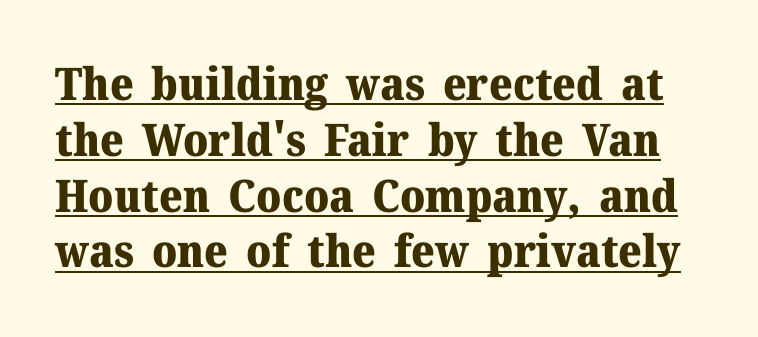
The face used here is seriffed, in the tradition of book romans. Nothing unusual about the tracking: characters are spaced as the font intends. Quick note: underline on. Spacing verdict: proportional, widths tailored to each character. Typographic density is high because the face is bold. The axis of the letterforms is exactly vertical.
